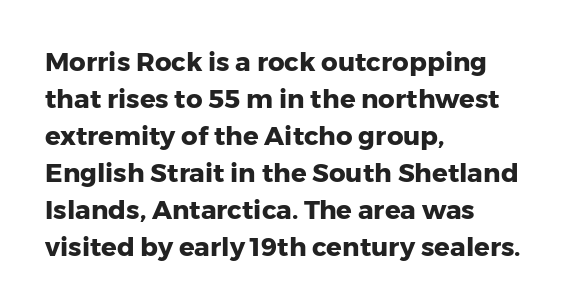
The image shows 26 px bold type, upright; set left-aligned, normal line spacing (1.42x), normal letter spacing, not underlined.
